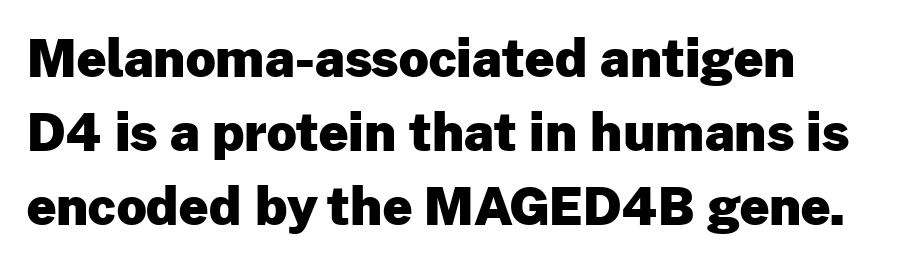
The image shows 52 px heavy sans-serif type, upright; set normal line spacing (1.42x), normal letter spacing, not underlined; low stroke contrast and a medium x-height.
